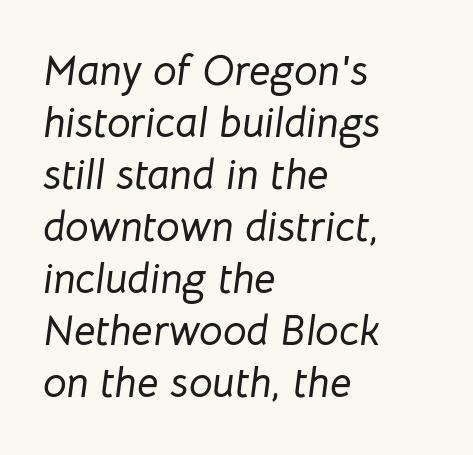
The image shows 42 px text type, italic (leaning right); set left-aligned, line spacing 1.24x, normal letter spacing, not underlined; low stroke contrast and a medium x-height.
